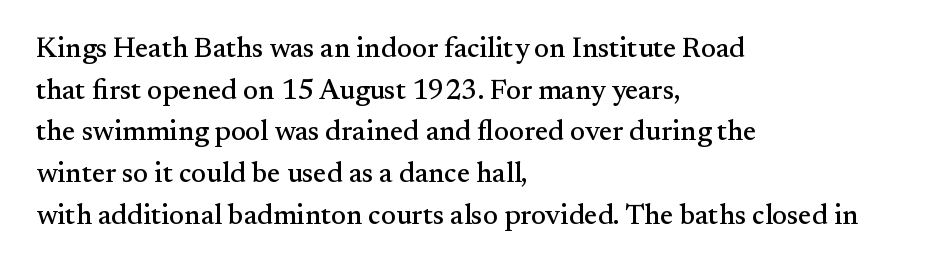
Q: Is the text italic (slanted)? A: No, it is upright.
Q: Is the typeface a serif or a sans-serif typeface? A: Serif.
Q: Is the text underlined? A: No.
Q: How is the paragraph aligned? A: Left-aligned.
Q: Is the spacing between letters normal or unusually wide? A: Normal.
Q: Is the spacing between lines tight, normal or loose? A: Normal.
Q: Width (condensed, normal, or wide)? A: Normal.
Q: Stroke contrast? A: Medium.
Q: x-height? A: Small.
Q: Monospaced? A: No.
